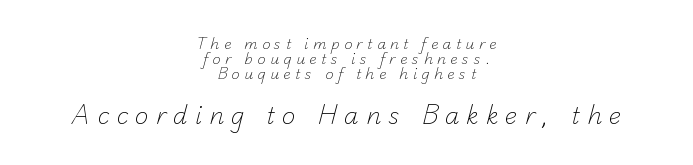
Closely set lines give the paragraph a compact silhouette. The space beneath each line is pristine and unruled. Character size in the trailing block exceeds that of the leading block. Does extra space separate the letters? Yes, quite a lot of it.
